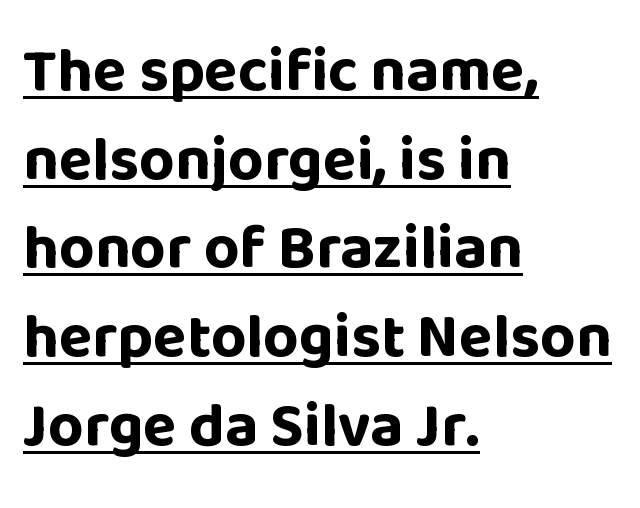
Stroke terminals: plain, sans-serif. If you drew a line through each stem, it would be perfectly vertical. Line starts are locked; line ends wander. The leading is moderate, giving the passage an even texture.
